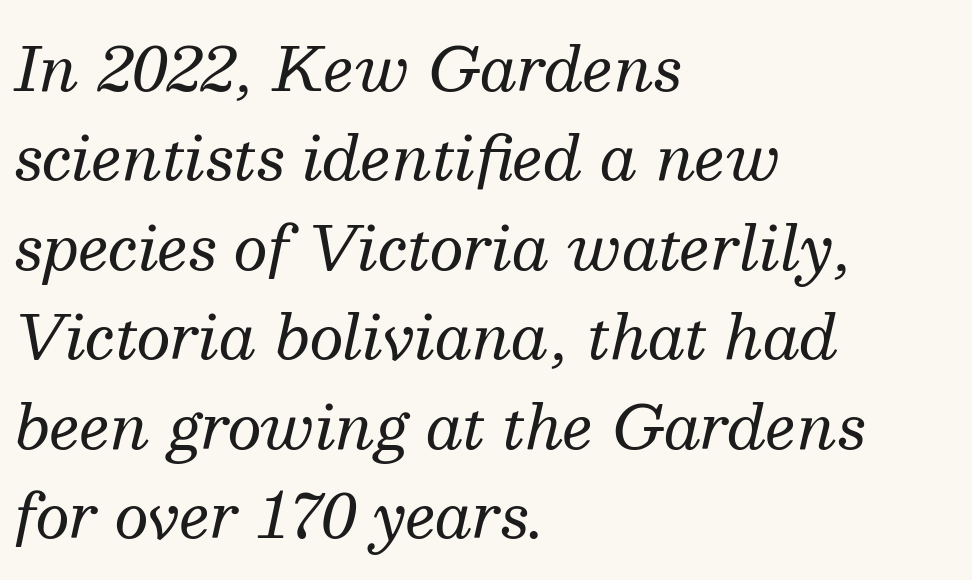
The image shows 60 px regular-weight serif type, italic (leaning right); set left-aligned, normal line spacing (1.49x), normal letter spacing, not underlined; medium stroke contrast and a medium x-height.
